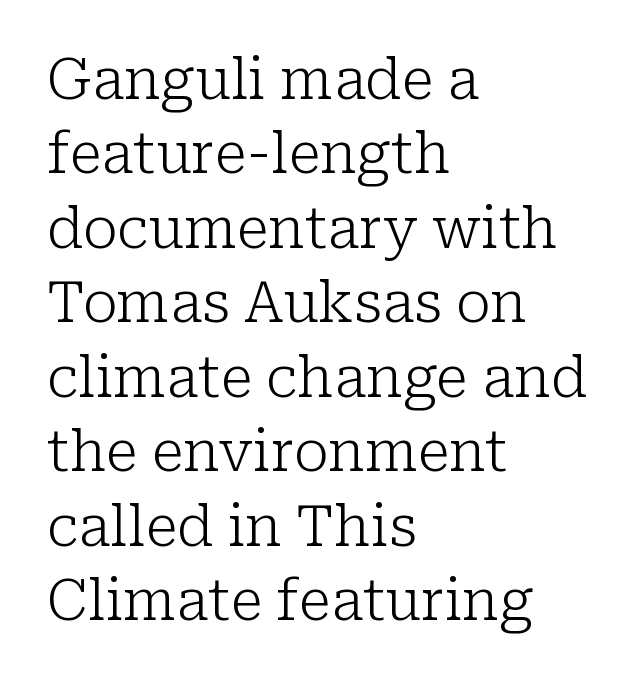
A student would call this left alignment; a typographer would say flush left, rag right. Spacing verdict: proportional, widths tailored to each character. In terms of letterform style, serifs are clearly present. Designer's note — italics off, roman on. Unmarked baselines from the first word to the last.
